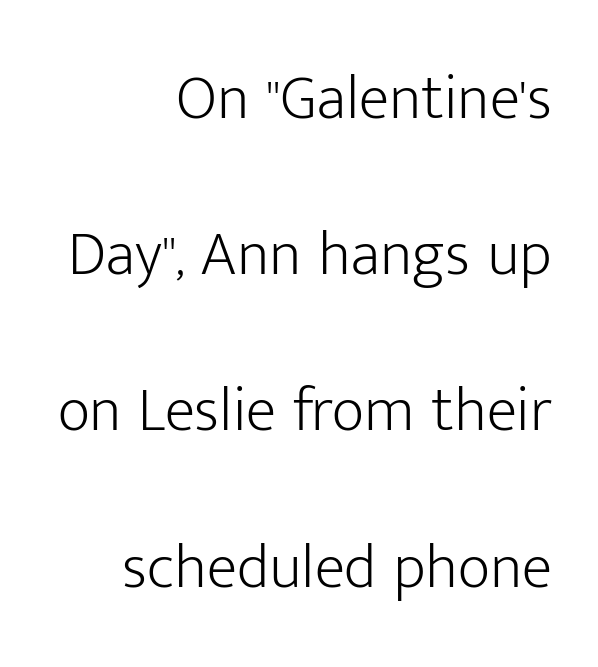
Character widths vary here, with narrow letters taking less room than wide ones. The face looks like a standard text weight, possibly lighter. In terms of posture, this sample is upright. The rendering anchors every line to the right-hand side. Beneath every word, the page is bare.
